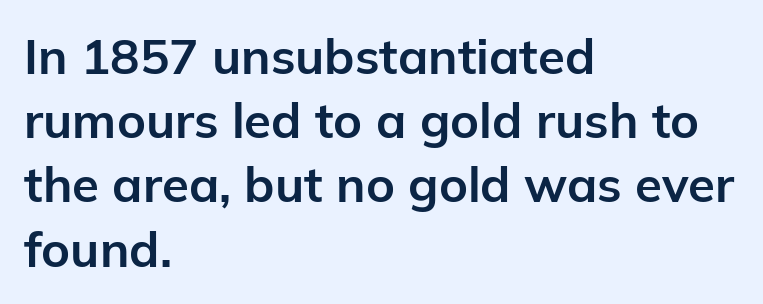
The letters are bold, with thick, heavy strokes. All the whitespace from short lines collects on the right. The font's upright variant was chosen for this text. The zone under the glyphs is completely vacant.
